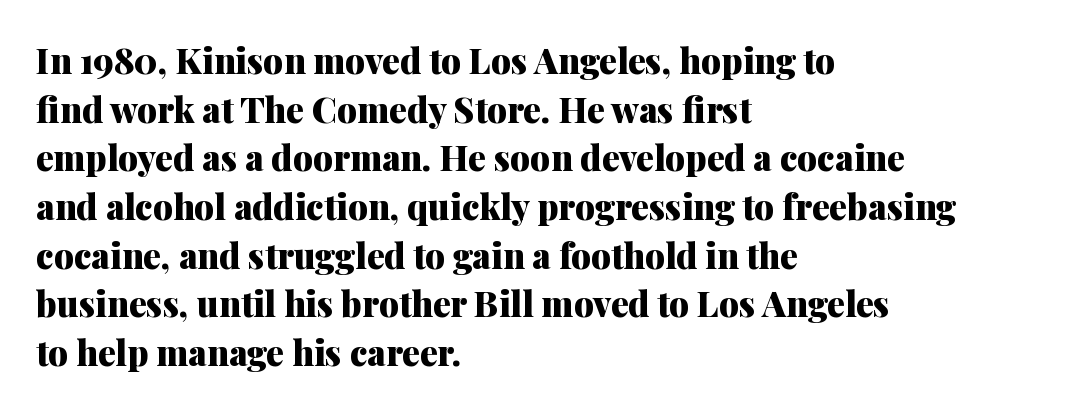
{"serif": "yes", "italic": "no", "bold": "yes", "weight": "heavy", "width": "normal", "stroke_contrast": "medium", "x_height": "medium", "monospaced": "no", "underline": "no", "align": "left", "line_spacing": "normal", "line_spacing_ratio": 1.39, "letter_spacing": "normal", "letter_spacing_em": 0.0, "glyph_px": 35}
